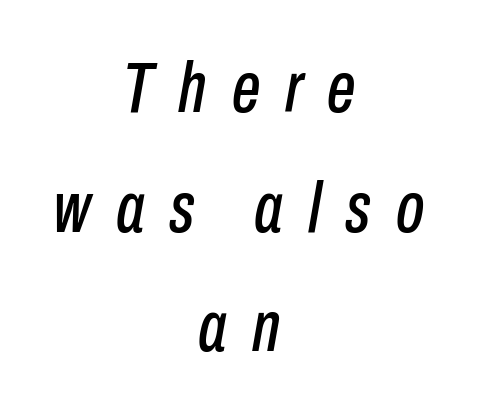
The image shows 72 px condensed type, italic (leaning right); set centered, normal line spacing (1.66x), unusually wide letter spacing (+0.35 em), not underlined; low stroke contrast and a medium x-height.
